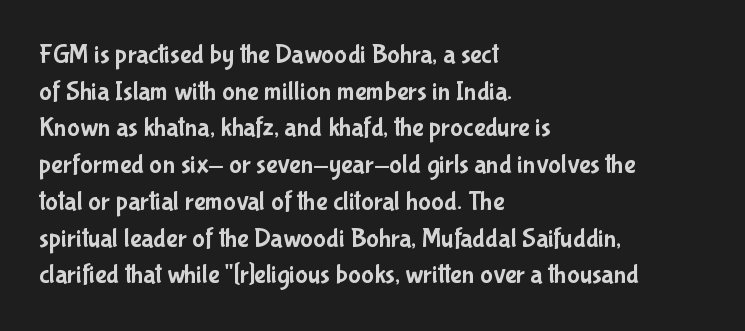
The image shows 27 px text type, upright; set left-aligned, normal line spacing (1.36x), normal letter spacing, not underlined.
